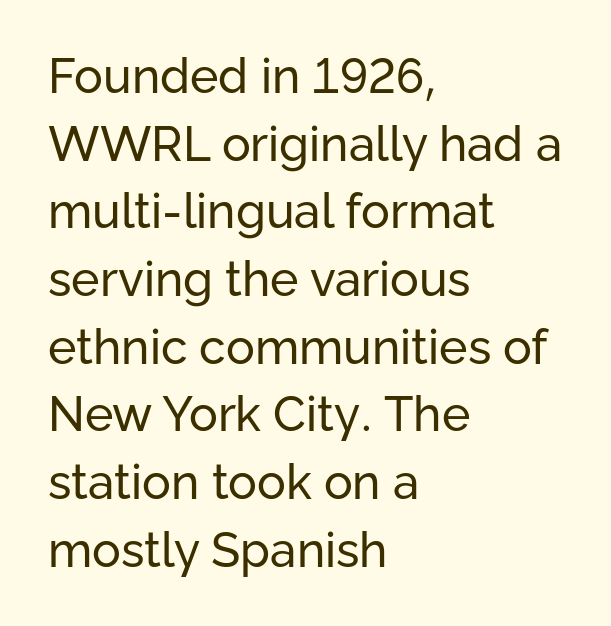
The image shows 48 px regular-weight sans-serif type, upright; set left-aligned, normal line spacing (1.41x), normal letter spacing, not underlined; low stroke contrast and a medium x-height.
